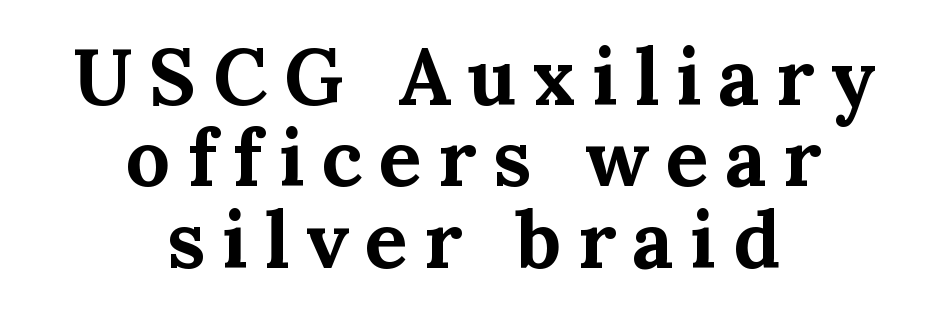
{"serif": "yes", "italic": "no", "bold": "yes", "weight": "bold", "width": "normal", "stroke_contrast": "medium", "x_height": "medium", "monospaced": "no", "underline": "no", "align": "center", "line_spacing": "tight", "line_spacing_ratio": 1.03, "letter_spacing": "wide", "letter_spacing_em": 0.21, "glyph_px": 79}
